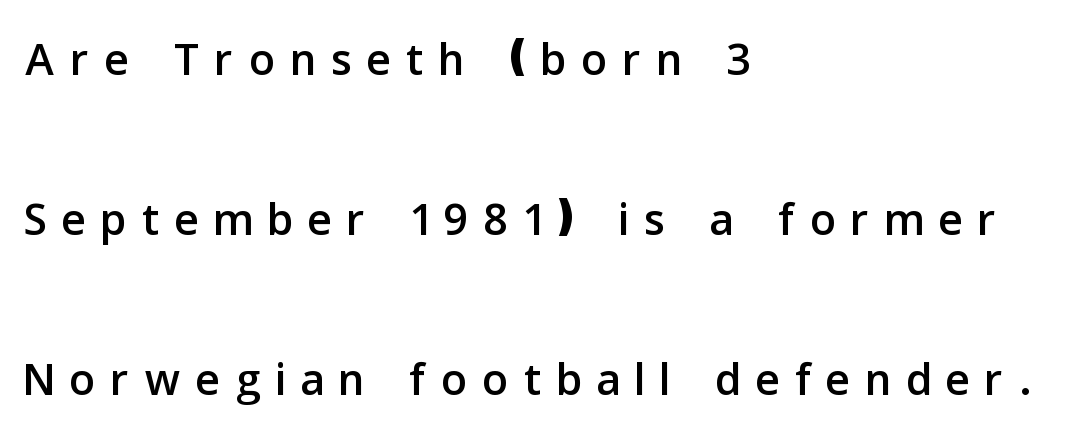
{"serif": "no", "italic": "no", "width": "normal", "stroke_contrast": "low", "x_height": "medium", "monospaced": "no", "underline": "no", "align": "left", "line_spacing": "loose", "line_spacing_ratio": 2.5, "letter_spacing": "wide", "letter_spacing_em": 0.25, "glyph_px": 64}
